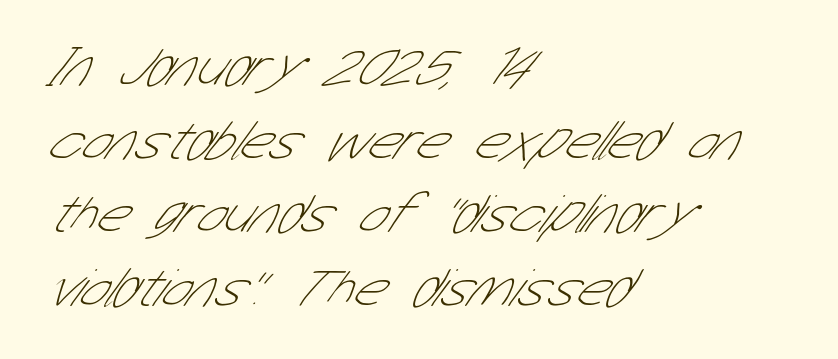
{"serif": "no", "bold": "no", "weight": "thin", "width": "condensed", "stroke_contrast": "low", "x_height": "medium", "monospaced": "no", "underline": "no", "align": "left", "line_spacing": "normal", "line_spacing_ratio": 1.34, "letter_spacing": "normal", "letter_spacing_em": 0.0, "glyph_px": 55}
